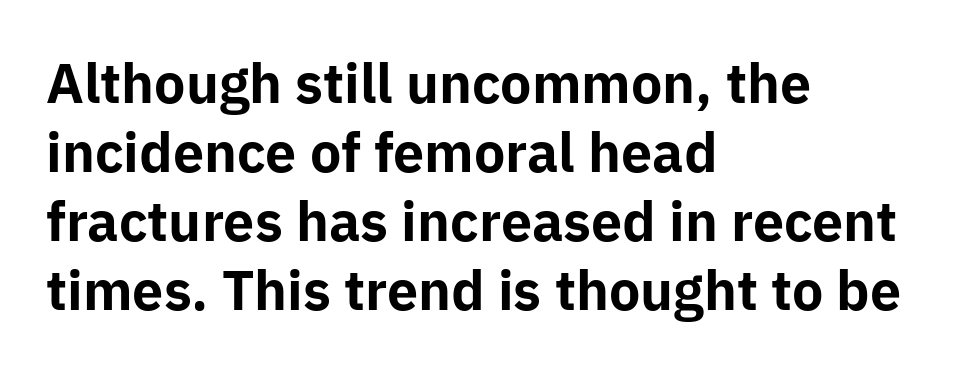
Q: Is the text bold? A: Yes.
Q: Is the text italic (slanted)? A: No, it is upright.
Q: Is the typeface a serif or a sans-serif typeface? A: Sans-serif.
Q: Is the text underlined? A: No.
Q: How is the paragraph aligned? A: Left-aligned.
Q: Is the spacing between letters normal or unusually wide? A: Normal.
Q: Is the spacing between lines tight, normal or loose? A: Normal.
Q: Width (condensed, normal, or wide)? A: Normal.
Q: Stroke contrast? A: Low.
Q: x-height? A: Medium.
Q: Monospaced? A: No.
